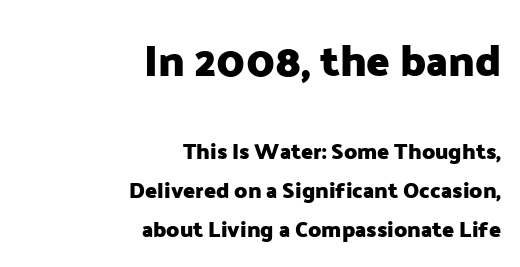
{"serif": "no", "italic": "no", "bold": "yes", "weight": "heavy", "width": "normal", "stroke_contrast": "low", "x_height": "medium", "monospaced": "no", "underline": "no", "align": "right", "line_spacing_ratio": 1.76, "letter_spacing": "normal", "letter_spacing_em": 0.0, "larger_block": "first", "size_ratio": 1.95, "glyph_px": 43}
